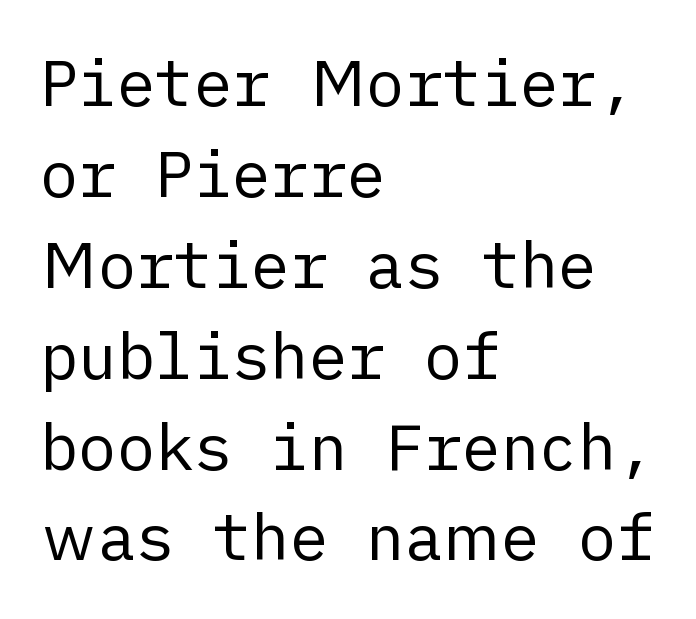
{"serif": "no", "italic": "no", "bold": "no", "weight": "regular", "width": "normal", "stroke_contrast": "low", "x_height": "medium", "underline": "no", "align": "left", "line_spacing": "normal", "line_spacing_ratio": 1.42, "letter_spacing": "normal", "letter_spacing_em": 0.0, "glyph_px": 64}
